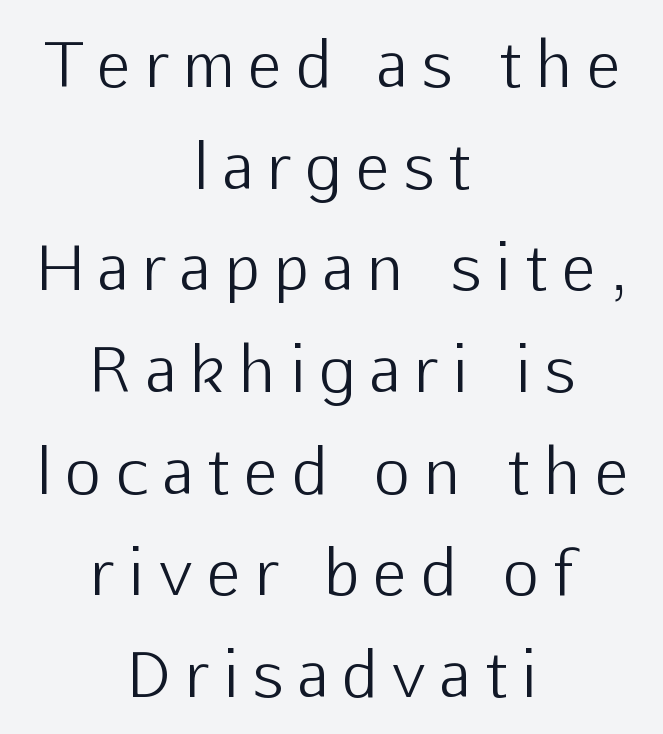
Teacher's note: observe the equal gaps on both sides — that is centered alignment. Counters stay open thanks to moderate or lighter strokes. Character widths vary here, with narrow letters taking less room than wide ones. Rendered with straight, roman letterforms. Each letter's strokes conclude bluntly, with no projecting serifs.
